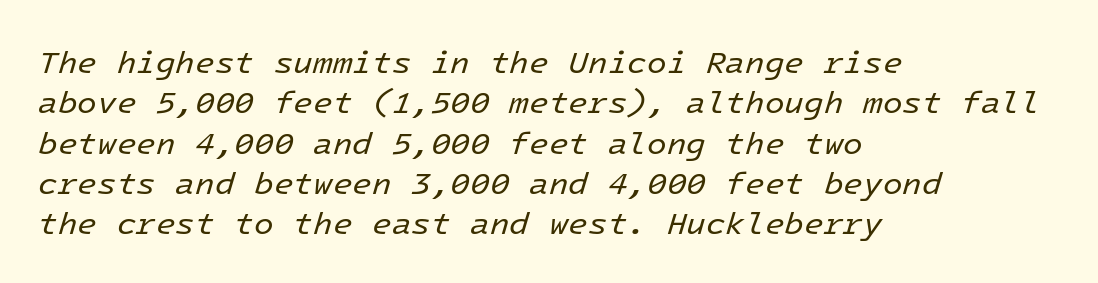
Decoration check: the copy has no underline. These lines were composed using italics. A light-to-regular cut is what we see here. This block has exactly the height ordinary leading produces. Short and long lines alike share a common starting point at left. The letters sit at their default tracking, neither squeezed nor spread.
